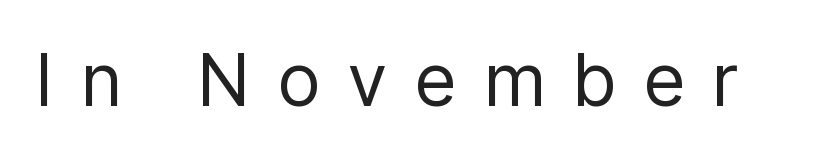
The typesetting does not lean heavy: it is not bold. Characters follow at a spacing far wider than the type designer built in. Rendered with straight, roman letterforms. Glance below the letters and you will spot only blank space. Does the type have serifs? No, each stem ends abruptly. Proportional: the letters do not fall into vertical columns.
